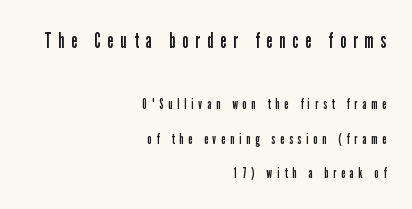
Q: Is the text bold? A: No.
Q: Is the text italic (slanted)? A: No, it is upright.
Q: Is the text underlined? A: No.
Q: How is the paragraph aligned? A: Right-aligned.
Q: Is the spacing between letters normal or unusually wide? A: Unusually wide.
Q: Is the spacing between lines tight, normal or loose? A: Loose.
Q: Which block of text is set in a larger size, the first (top) or the second (bottom)? A: The first (top) one.
